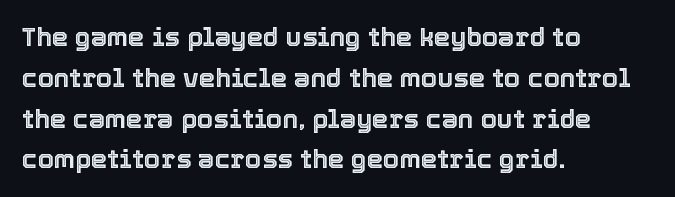
Q: Is the text italic (slanted)? A: No, it is upright.
Q: Is the text underlined? A: No.
Q: How is the paragraph aligned? A: Left-aligned.
Q: Is the spacing between letters normal or unusually wide? A: Normal.
Q: Is the spacing between lines tight, normal or loose? A: Normal.
